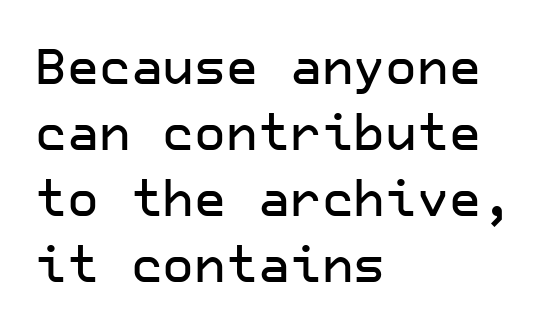
The glyphs in this specimen are sans serif. The space between consecutive lines is moderate. The strip under each line holds only bare page. Each line starts at the same left margin while the right side varies. Ascenders rise straight up at ninety degrees.
